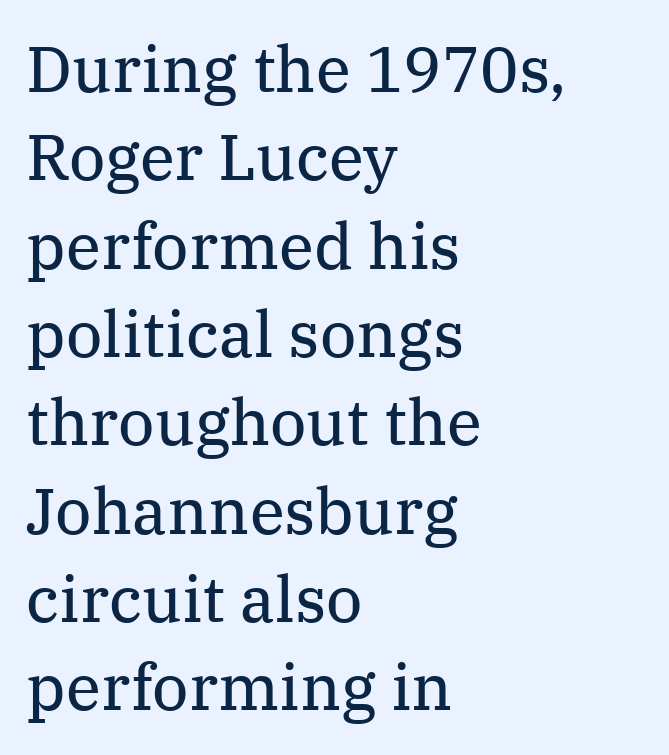
The image shows 64 px regular-weight serif type, upright; set left-aligned, normal line spacing (1.38x), normal letter spacing, not underlined; medium stroke contrast and a medium x-height.
